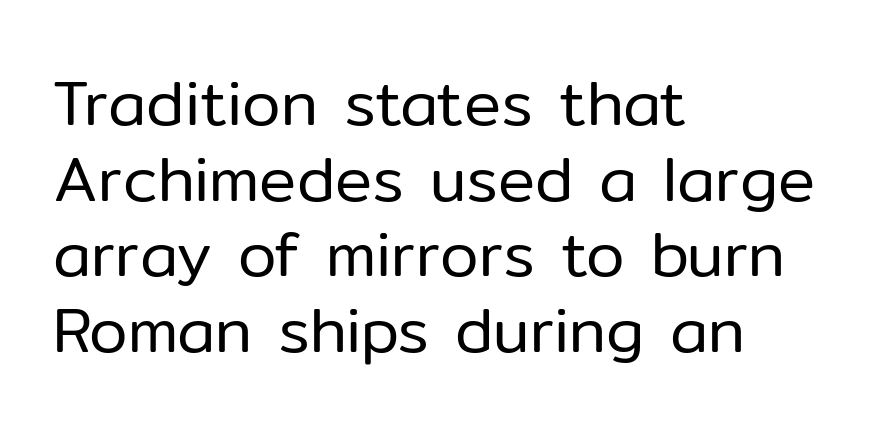
{"serif": "no", "italic": "no", "bold": "no", "weight": "regular", "width": "normal", "stroke_contrast": "low", "x_height": "medium", "monospaced": "no", "underline": "no", "align": "left", "line_spacing_ratio": 1.22, "letter_spacing": "normal", "letter_spacing_em": 0.0, "glyph_px": 62}
